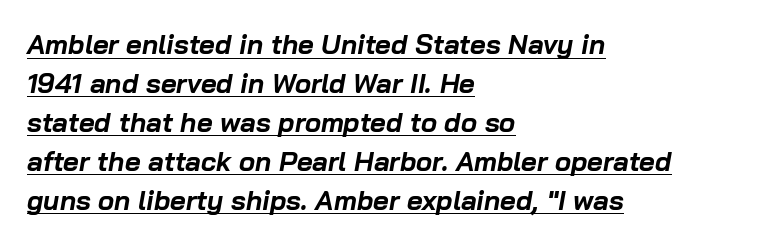
The image shows 27 px bold type, italic (leaning right); set left-aligned, normal line spacing (1.44x), normal letter spacing, underlined.
